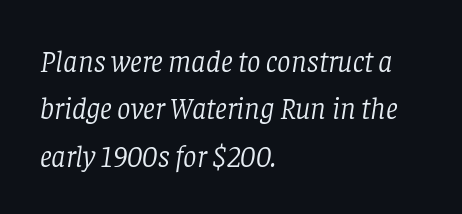
Weight: not bold — regular or lighter. These lines are rendered in a variable-pitch font. If you drew a line through each stem, it would be angled. The passage shown is not underscored anywhere. This sample keeps an unexceptional amount of space between lines. Letter spacing: default.
